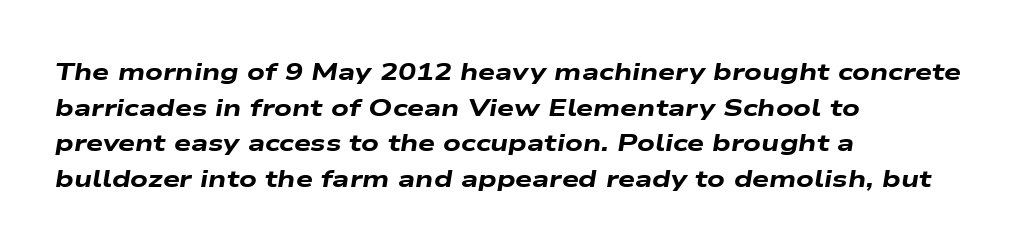
This rendering leaves character spacing at its baseline value. Strokes here are thick enough to call this a true bold. Compared with a centered layout, this one pins lines to the left instead. Descender tails drop into unmarked territory.
